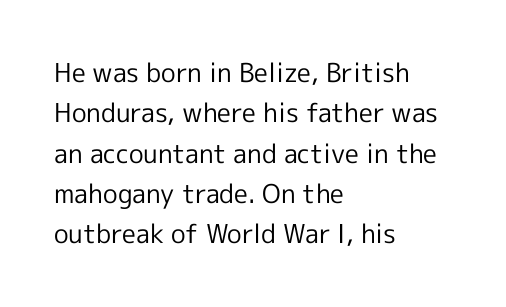
Check the space under the baseline: it is left empty. The type sits square on the baseline with zero lean. Line spacing here is normal. Casual observation: everything's shoved over to the left. Honestly, the letter spacing is just normal — you wouldn't notice it.
